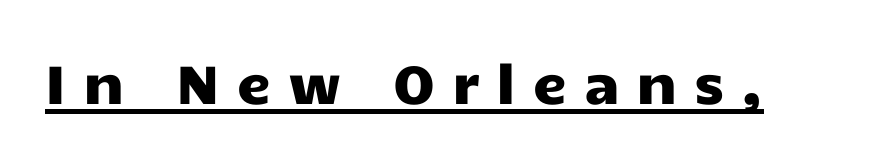
{"serif": "no", "italic": "no", "width": "wide", "stroke_contrast": "low", "x_height": "medium", "monospaced": "no", "underline": "yes", "letter_spacing": "wide", "letter_spacing_em": 0.31, "glyph_px": 54}
